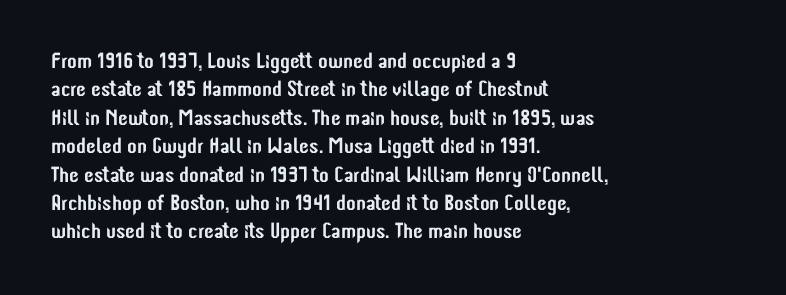
{"italic": "no", "underline": "no", "align": "left", "line_spacing": "normal", "line_spacing_ratio": 1.29, "letter_spacing": "normal", "letter_spacing_em": 0.0, "glyph_px": 22}
